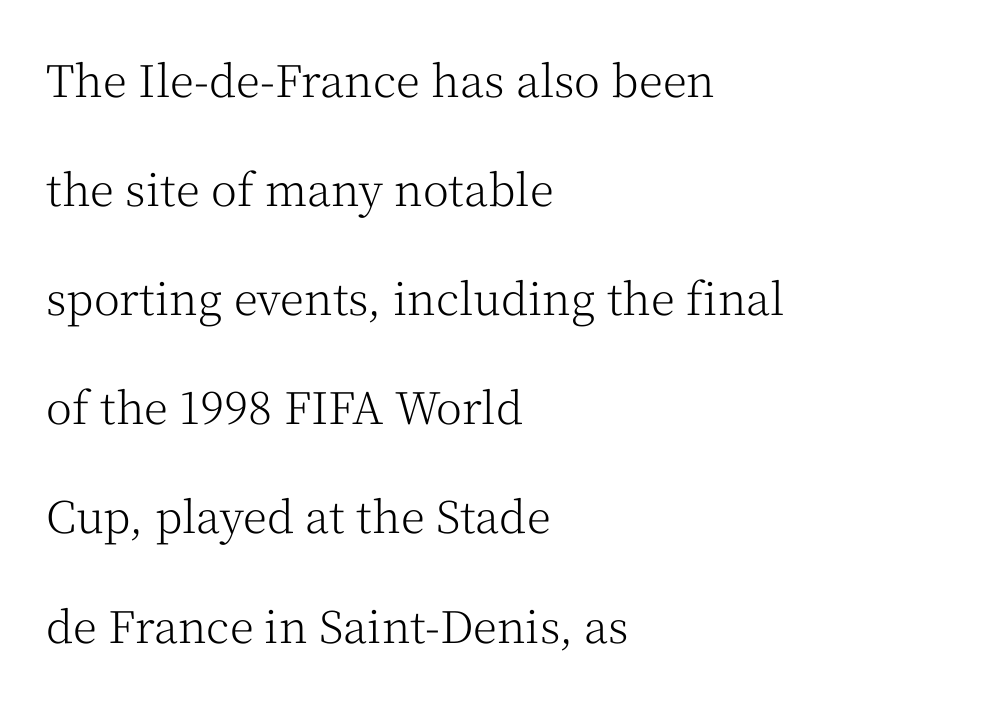
Q: Is the text bold? A: No.
Q: Is the text italic (slanted)? A: No, it is upright.
Q: Is the typeface a serif or a sans-serif typeface? A: Serif.
Q: Is the text underlined? A: No.
Q: How is the paragraph aligned? A: Left-aligned.
Q: Is the spacing between letters normal or unusually wide? A: Normal.
Q: Is the spacing between lines tight, normal or loose? A: Loose.
Q: Width (condensed, normal, or wide)? A: Normal.
Q: Stroke contrast? A: Medium.
Q: x-height? A: Medium.
Q: Monospaced? A: No.
